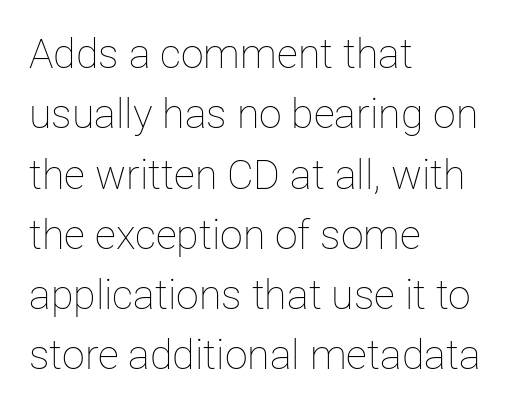
{"italic": "no", "bold": "no", "weight": "thin", "width": "normal", "stroke_contrast": "low", "x_height": "medium", "monospaced": "no", "underline": "no", "align": "left", "line_spacing": "normal", "line_spacing_ratio": 1.47, "letter_spacing": "normal", "letter_spacing_em": 0.0, "glyph_px": 41}
